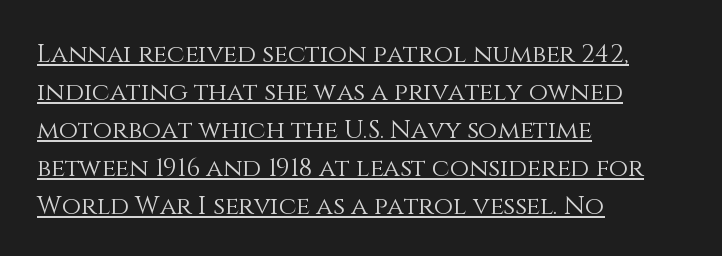
The image shows 25 px text type, upright; set left-aligned, normal line spacing (1.52x), normal letter spacing, underlined.
